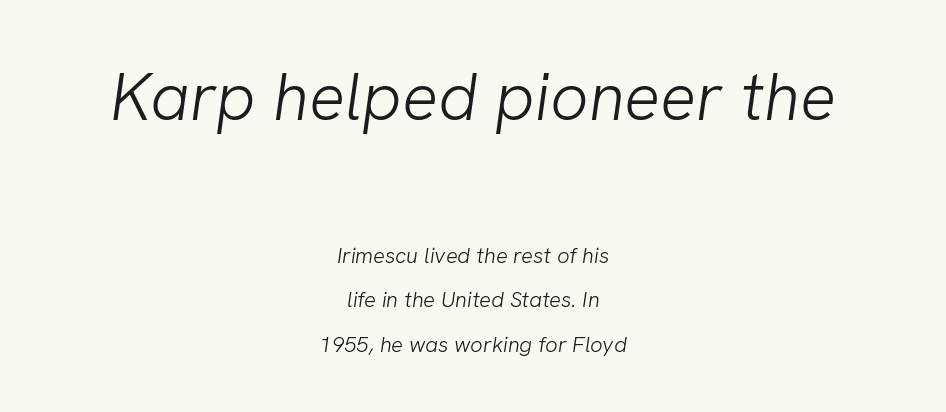
Q: Is the text bold? A: No.
Q: Is the typeface a serif or a sans-serif typeface? A: Sans-serif.
Q: Is the text underlined? A: No.
Q: How is the paragraph aligned? A: Centered.
Q: Is the spacing between letters normal or unusually wide? A: Normal.
Q: Is the spacing between lines tight, normal or loose? A: Loose.
Q: Which block of text is set in a larger size, the first (top) or the second (bottom)? A: The first (top) one.
Q: Width (condensed, normal, or wide)? A: Normal.
Q: Stroke contrast? A: Low.
Q: x-height? A: Medium.
Q: Monospaced? A: No.
